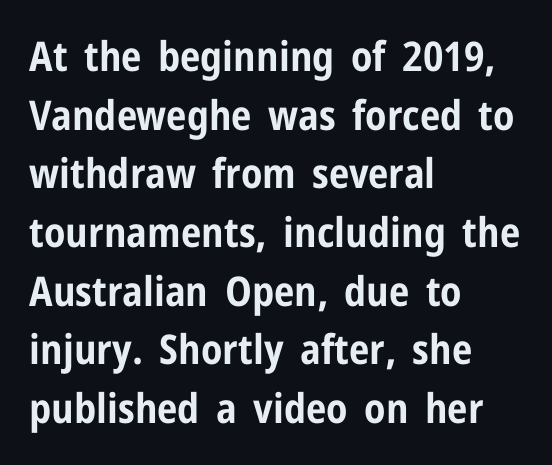
Q: Is the text bold? A: Yes.
Q: Is the text italic (slanted)? A: No, it is upright.
Q: Is the typeface a serif or a sans-serif typeface? A: Sans-serif.
Q: Is the text underlined? A: No.
Q: How is the paragraph aligned? A: Left-aligned.
Q: Is the spacing between letters normal or unusually wide? A: Normal.
Q: Is the spacing between lines tight, normal or loose? A: Normal.
Q: Width (condensed, normal, or wide)? A: Condensed.
Q: Stroke contrast? A: Low.
Q: x-height? A: Medium.
Q: Monospaced? A: No.
